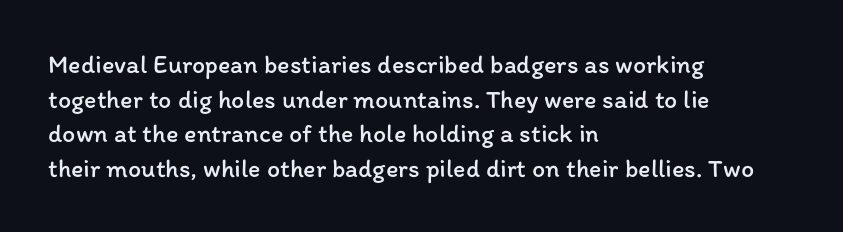
{"italic": "no", "bold": "no", "underline": "no", "align": "left", "line_spacing": "normal", "line_spacing_ratio": 1.33, "letter_spacing": "normal", "letter_spacing_em": 0.0, "glyph_px": 26}
